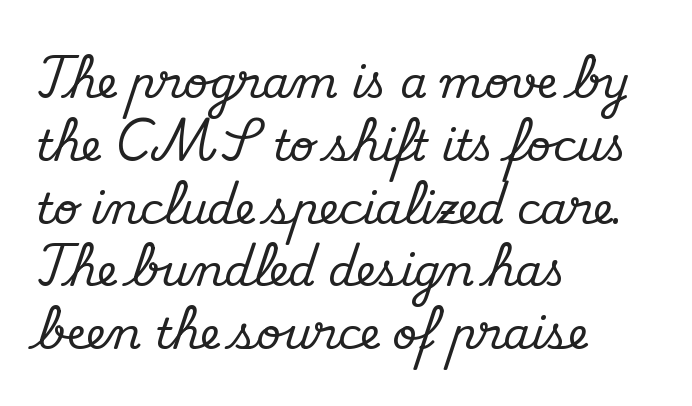
The typeface chosen for these lines features serifs. Teacher's note: observe the even left margin — that is flush-left alignment. Nobody touched the tracking dial on this one. Here the designer chose a conventional face with non-uniform glyph widths. The gap between lines stays unmarked.
